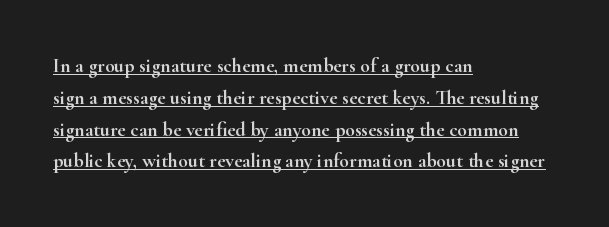
Q: Is the text italic (slanted)? A: No, it is upright.
Q: Is the text underlined? A: Yes.
Q: How is the paragraph aligned? A: Left-aligned.
Q: Is the spacing between letters normal or unusually wide? A: Normal.
Q: Is the spacing between lines tight, normal or loose? A: Normal.
